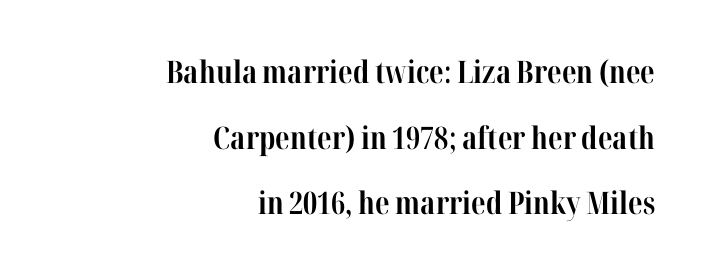
The image shows 31 px bold, condensed serif type, upright; set right-aligned, loose line spacing (2.12x), normal letter spacing, not underlined; high stroke contrast and a medium x-height.
